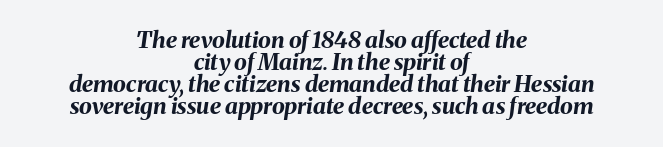
Q: Is the text bold? A: Yes.
Q: Is the text italic (slanted)? A: Yes, it leans right by about 8 degrees.
Q: Is the text underlined? A: No.
Q: How is the paragraph aligned? A: Centered.
Q: Is the spacing between letters normal or unusually wide? A: Normal.
Q: Is the spacing between lines tight, normal or loose? A: Tight.
